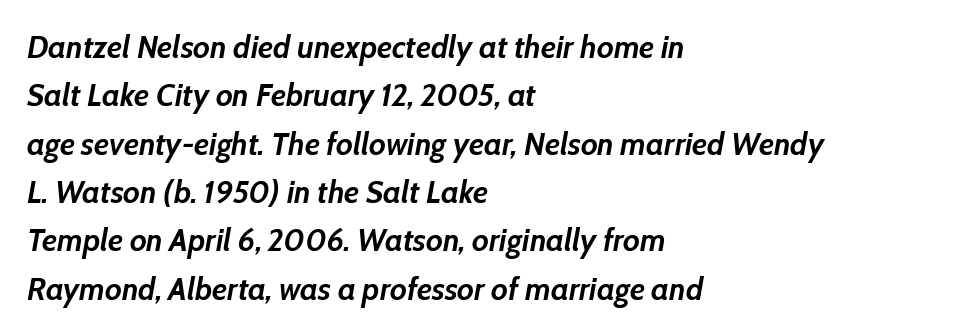
The strip under each line holds only bare page. Every character sits at an angle, as italics do. Character widths vary here, with narrow letters taking less room than wide ones. Horizontal alignment here is leftward, the default for most running prose.
